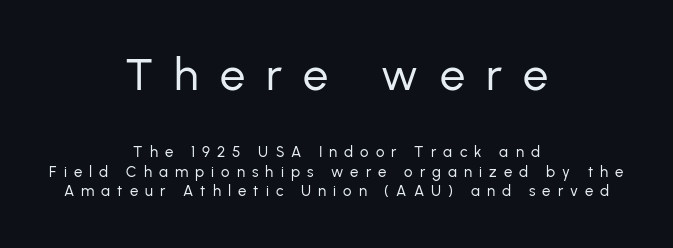
{"serif": "no", "italic": "no", "bold": "no", "weight": "regular", "width": "normal", "stroke_contrast": "low", "x_height": "medium", "monospaced": "no", "underline": "no", "align": "center", "line_spacing": "normal", "line_spacing_ratio": 1.31, "letter_spacing": "wide", "letter_spacing_em": 0.47, "larger_block": "first", "size_ratio": 3.0, "glyph_px": 45}
